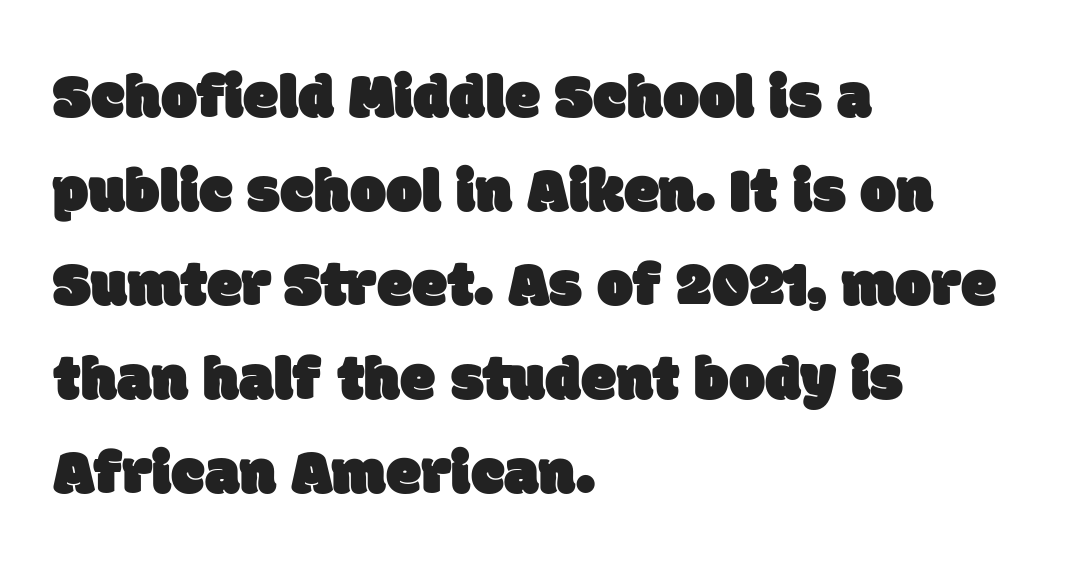
The image shows 64 px sans-serif type; set left-aligned, normal line spacing (1.47x), normal letter spacing, not underlined; low stroke contrast and a large x-height.
